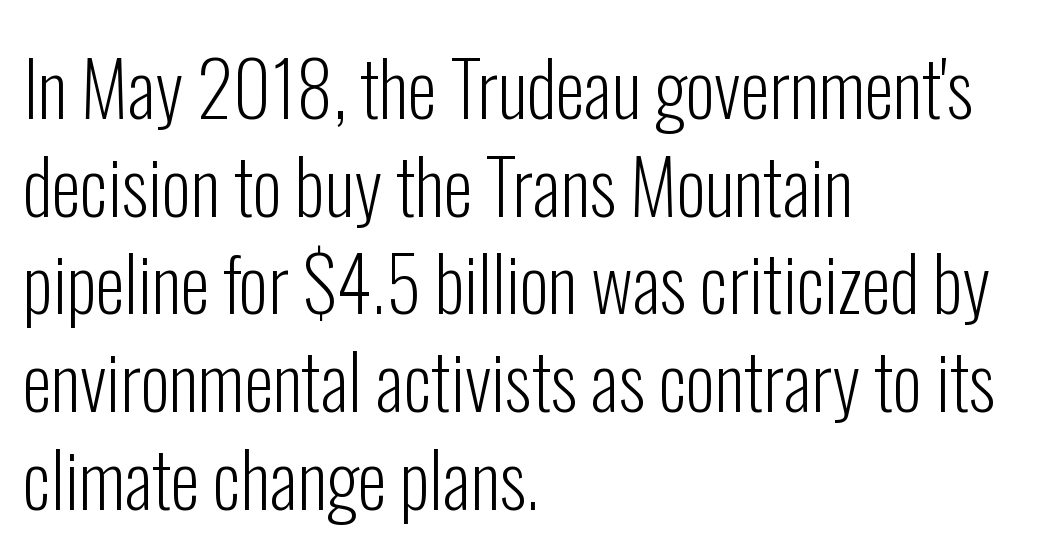
Q: Is the text bold? A: No.
Q: Is the text italic (slanted)? A: No, it is upright.
Q: Is the typeface a serif or a sans-serif typeface? A: Sans-serif.
Q: Is the text underlined? A: No.
Q: How is the paragraph aligned? A: Left-aligned.
Q: Is the spacing between letters normal or unusually wide? A: Normal.
Q: Is the spacing between lines tight, normal or loose? A: Normal.
Q: Width (condensed, normal, or wide)? A: Condensed.
Q: Stroke contrast? A: Low.
Q: x-height? A: Medium.
Q: Monospaced? A: No.
